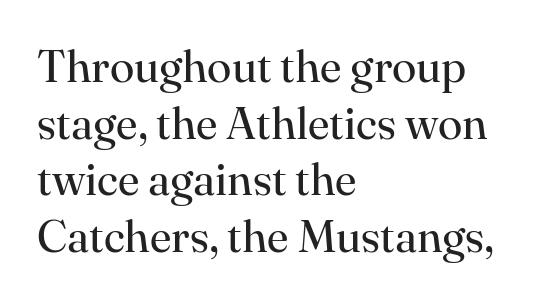
{"serif": "yes", "italic": "no", "bold": "no", "weight": "regular", "width": "normal", "stroke_contrast": "high", "x_height": "small", "monospaced": "no", "underline": "no", "align": "left", "line_spacing": "normal", "line_spacing_ratio": 1.26, "letter_spacing": "normal", "letter_spacing_em": 0.0, "glyph_px": 45}
